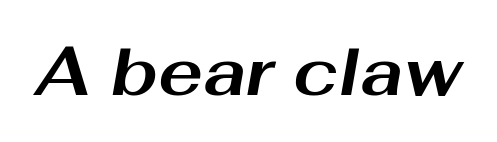
Q: Is the text bold? A: Yes.
Q: Is the text italic (slanted)? A: Yes, it leans right by about 10 degrees.
Q: Is the text underlined? A: No.
Q: Is the spacing between letters normal or unusually wide? A: Normal.
Q: Width (condensed, normal, or wide)? A: Wide.
Q: Stroke contrast? A: Medium.
Q: x-height? A: Medium.
Q: Monospaced? A: No.
